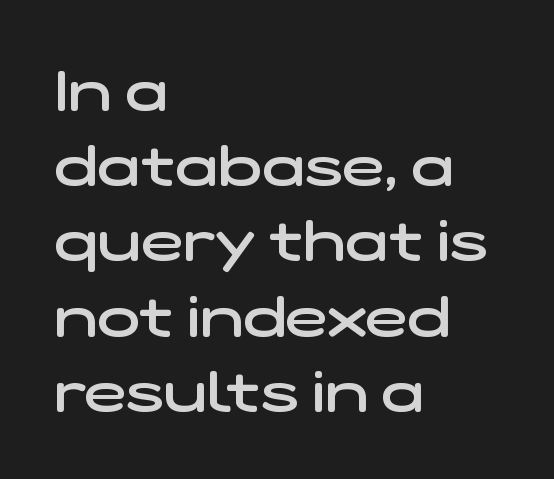
The image shows 57 px semibold, wide sans-serif type; set left-aligned, normal line spacing (1.32x), normal letter spacing, not underlined; low stroke contrast and a medium x-height.
